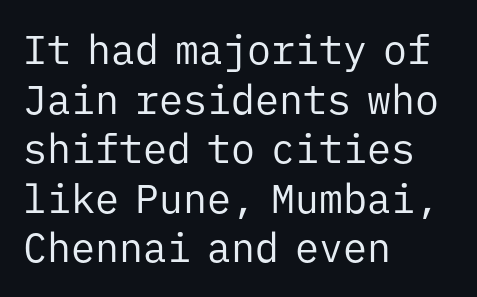
Q: Is the text bold? A: No.
Q: Is the text italic (slanted)? A: No, it is upright.
Q: Is the typeface a serif or a sans-serif typeface? A: Sans-serif.
Q: Is the text underlined? A: No.
Q: How is the paragraph aligned? A: Left-aligned.
Q: Is the spacing between letters normal or unusually wide? A: Normal.
Q: Width (condensed, normal, or wide)? A: Normal.
Q: Stroke contrast? A: Low.
Q: x-height? A: Medium.
Q: Monospaced? A: Yes.
